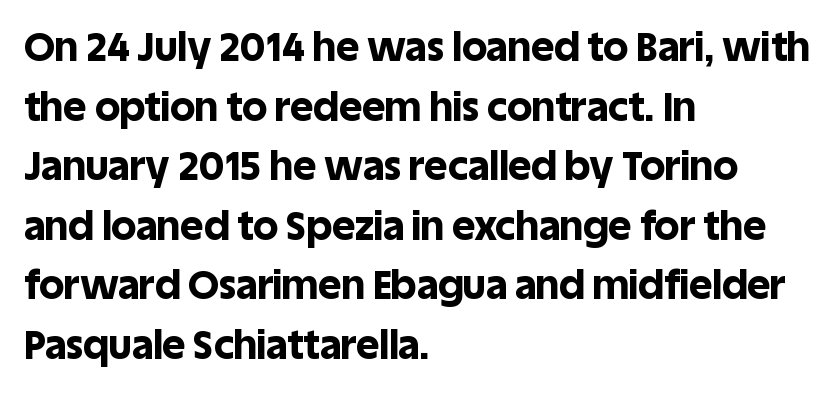
Q: Is the text bold? A: Yes.
Q: Is the text italic (slanted)? A: No, it is upright.
Q: Is the typeface a serif or a sans-serif typeface? A: Sans-serif.
Q: Is the text underlined? A: No.
Q: How is the paragraph aligned? A: Left-aligned.
Q: Is the spacing between letters normal or unusually wide? A: Normal.
Q: Is the spacing between lines tight, normal or loose? A: Normal.
Q: Width (condensed, normal, or wide)? A: Normal.
Q: x-height? A: Large.
Q: Monospaced? A: No.
